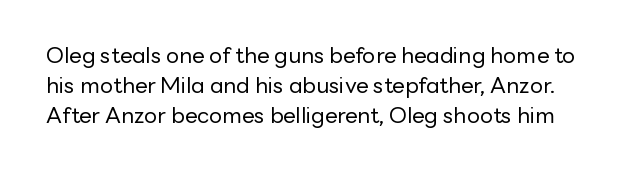
Check the space under the baseline: it is left empty. The gaps between neighbouring characters are ordinary and unremarkable. The passage shown stacks its lines at a standard gap. The font sits on the lighter half of the weight spectrum, regular included. Every character sits straight up, as roman type does.
